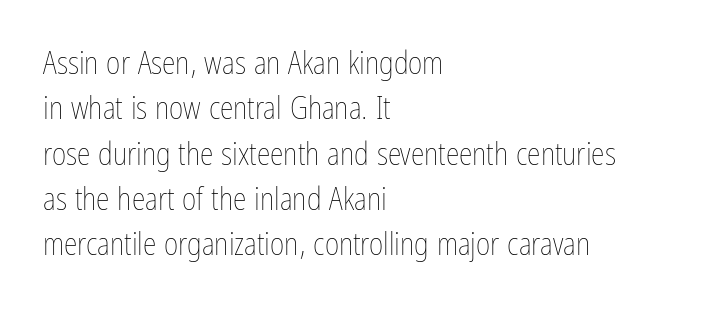
Leading: standard. The face used here is proportionally spaced, like ordinary book or web type. Check the space under the baseline: it is left empty. Short note: letters normally spaced.
